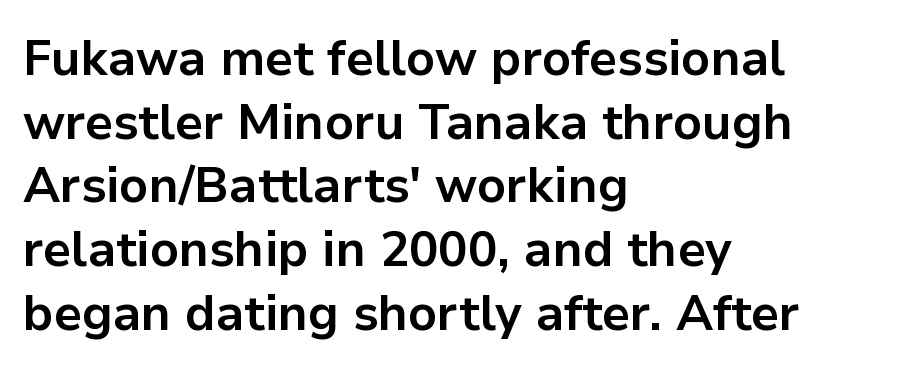
{"serif": "no", "italic": "no", "bold": "yes", "weight": "bold", "width": "normal", "stroke_contrast": "low", "x_height": "medium", "monospaced": "no", "underline": "no", "align": "left", "line_spacing": "normal", "line_spacing_ratio": 1.3, "letter_spacing": "normal", "letter_spacing_em": 0.0, "glyph_px": 49}
